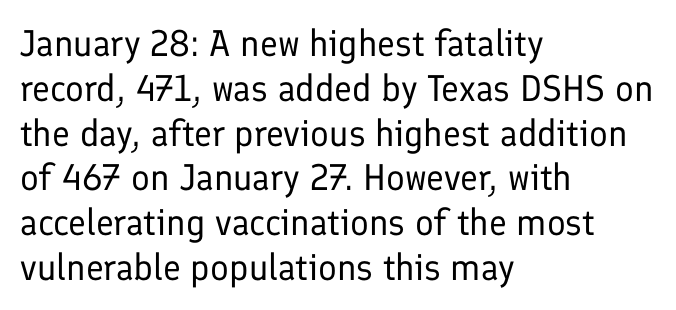
The image shows 37 px regular-weight sans-serif type, upright; set left-aligned, line spacing 1.21x, normal letter spacing, not underlined; low stroke contrast and a medium x-height.
